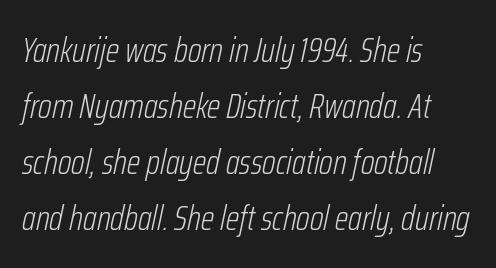
The image shows 35 px light, condensed type, italic (leaning right); set left-aligned, normal line spacing (1.6x), normal letter spacing, not underlined; low stroke contrast and a medium x-height.
